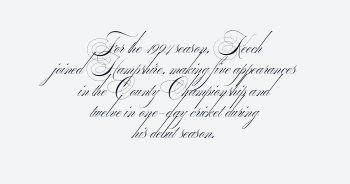
{"bold": "no", "underline": "no", "align": "center", "line_spacing": "tight", "line_spacing_ratio": 0.97, "letter_spacing": "normal", "letter_spacing_em": 0.0, "glyph_px": 22}
